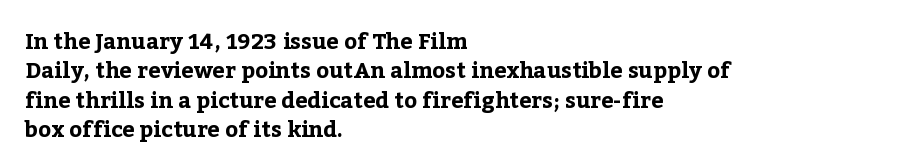
{"italic": "no", "bold": "yes", "underline": "no", "align": "left", "line_spacing": "normal", "line_spacing_ratio": 1.33, "letter_spacing": "normal", "letter_spacing_em": 0.0, "glyph_px": 22}
